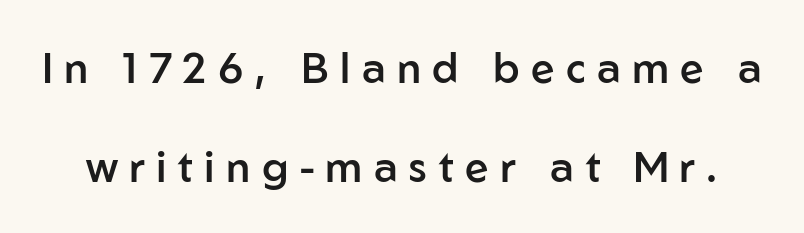
The image shows 42 px semibold sans-serif type, upright; set loose line spacing (2.36x), unusually wide letter spacing (+0.27 em), not underlined; low stroke contrast and a medium x-height.
